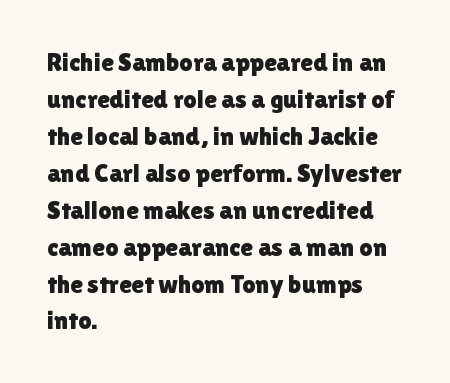
The image shows 26 px text type, upright; set left-aligned, normal line spacing (1.42x), normal letter spacing, not underlined.
